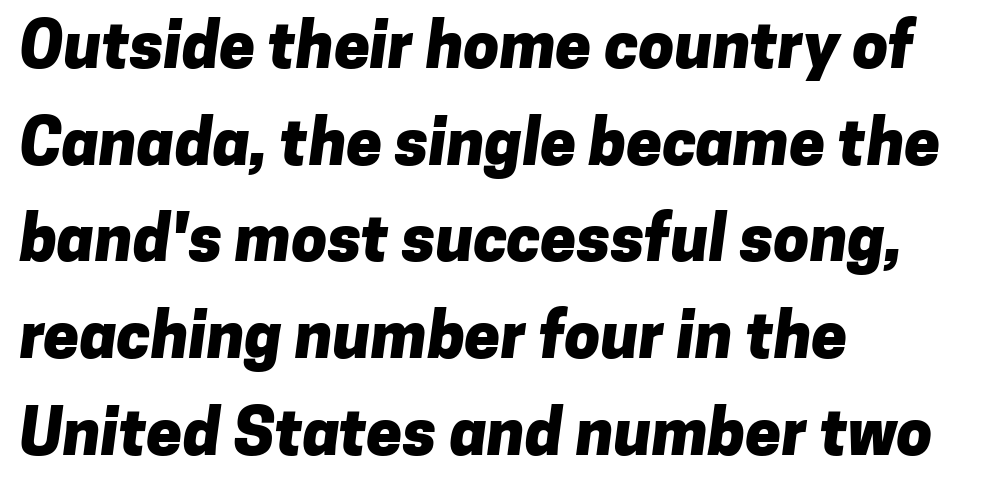
The image shows 64 px heavy sans-serif type; set left-aligned, normal line spacing (1.51x), normal letter spacing, not underlined; low stroke contrast and a medium x-height.
